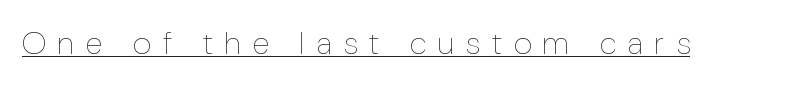
Q: Is the text bold? A: No.
Q: Is the text italic (slanted)? A: No, it is upright.
Q: Is the text underlined? A: Yes.
Q: Is the spacing between letters normal or unusually wide? A: Unusually wide.
Q: Width (condensed, normal, or wide)? A: Condensed.
Q: Stroke contrast? A: Low.
Q: x-height? A: Medium.
Q: Monospaced? A: No.
